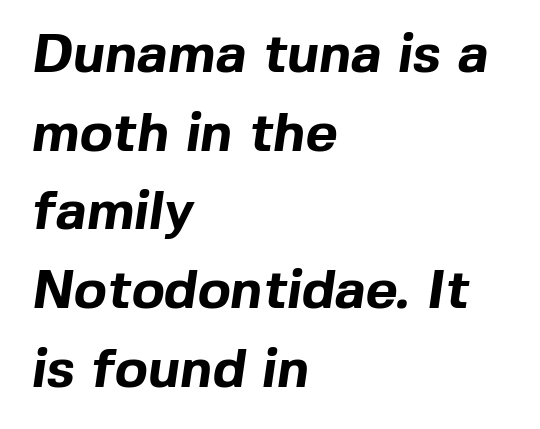
The image shows 55 px bold sans-serif type; set left-aligned, normal line spacing (1.43x), normal letter spacing, not underlined; a medium x-height.
